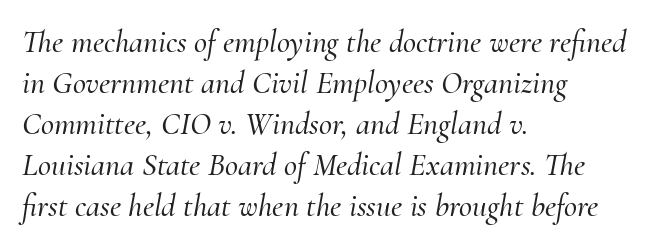
Q: Is the text italic (slanted)? A: Yes, it leans right by about 10 degrees.
Q: Is the typeface a serif or a sans-serif typeface? A: Serif.
Q: Is the text underlined? A: No.
Q: How is the paragraph aligned? A: Left-aligned.
Q: Is the spacing between letters normal or unusually wide? A: Normal.
Q: Is the spacing between lines tight, normal or loose? A: Normal.
Q: Width (condensed, normal, or wide)? A: Normal.
Q: Stroke contrast? A: Medium.
Q: x-height? A: Small.
Q: Monospaced? A: No.
